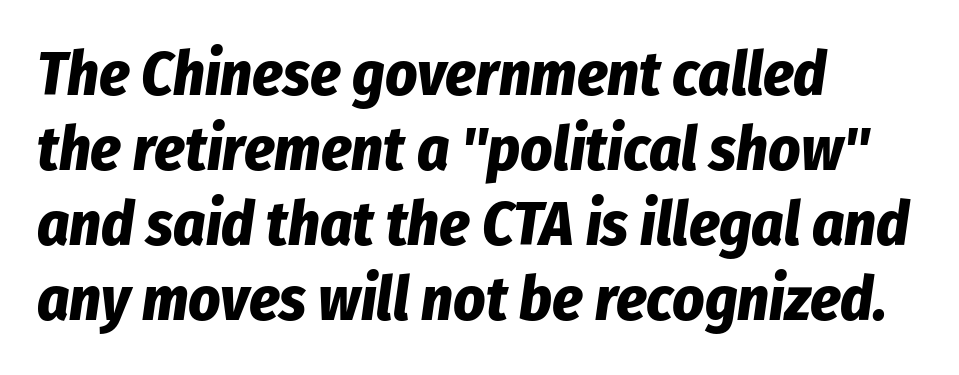
Q: Is the text bold? A: Yes.
Q: Is the text italic (slanted)? A: Yes, it leans right by about 8 degrees.
Q: Is the text underlined? A: No.
Q: How is the paragraph aligned? A: Left-aligned.
Q: Is the spacing between letters normal or unusually wide? A: Normal.
Q: Width (condensed, normal, or wide)? A: Condensed.
Q: Stroke contrast? A: Low.
Q: x-height? A: Medium.
Q: Monospaced? A: No.
